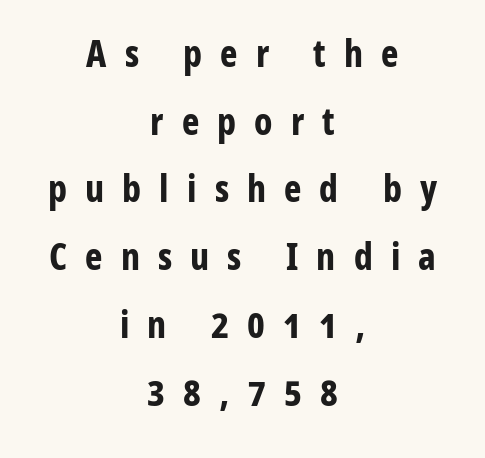
The image shows 37 px bold, condensed sans-serif type, upright; set centered, line spacing 1.83x, unusually wide letter spacing (+0.49 em), not underlined; low stroke contrast and a medium x-height.
